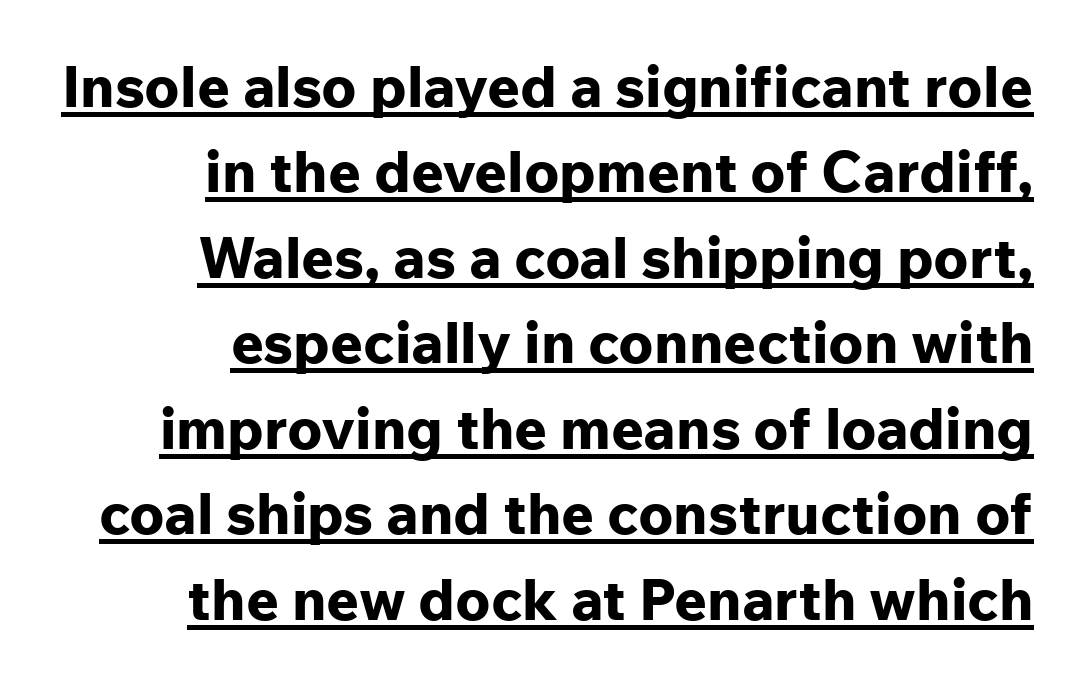
Q: Is the text bold? A: Yes.
Q: Is the text italic (slanted)? A: No, it is upright.
Q: Is the typeface a serif or a sans-serif typeface? A: Sans-serif.
Q: Is the text underlined? A: Yes.
Q: How is the paragraph aligned? A: Right-aligned.
Q: Is the spacing between letters normal or unusually wide? A: Normal.
Q: Is the spacing between lines tight, normal or loose? A: Normal.
Q: Width (condensed, normal, or wide)? A: Normal.
Q: Stroke contrast? A: Low.
Q: x-height? A: Medium.
Q: Monospaced? A: No.
